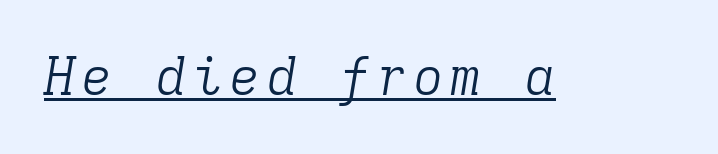
Q: Is the text bold? A: No.
Q: Is the text italic (slanted)? A: Yes, it leans right by about 9 degrees.
Q: Is the typeface a serif or a sans-serif typeface? A: Serif.
Q: Is the text underlined? A: Yes.
Q: Width (condensed, normal, or wide)? A: Normal.
Q: Stroke contrast? A: Low.
Q: x-height? A: Medium.
Q: Monospaced? A: Yes.
